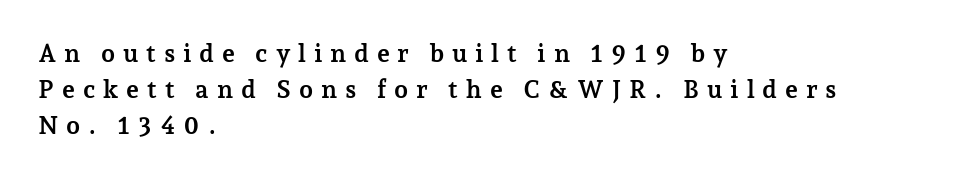
The image shows 25 px bold type, upright; set left-aligned, normal line spacing (1.45x), unusually wide letter spacing (+0.31 em), not underlined.
